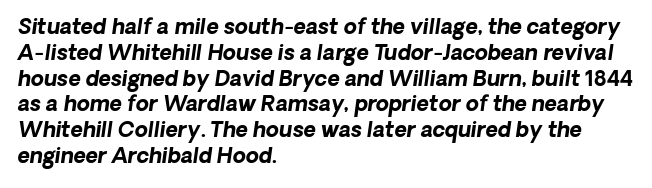
Q: Is the text bold? A: Yes.
Q: Is the text underlined? A: No.
Q: How is the paragraph aligned? A: Left-aligned.
Q: Is the spacing between letters normal or unusually wide? A: Normal.
